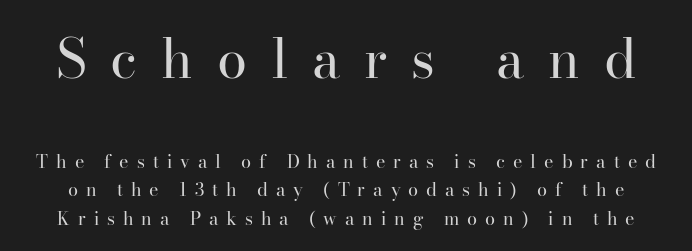
Q: Is the text bold? A: No.
Q: Is the text italic (slanted)? A: No, it is upright.
Q: Is the typeface a serif or a sans-serif typeface? A: Serif.
Q: Is the text underlined? A: No.
Q: Is the spacing between letters normal or unusually wide? A: Unusually wide.
Q: Is the spacing between lines tight, normal or loose? A: Normal.
Q: Which block of text is set in a larger size, the first (top) or the second (bottom)? A: The first (top) one.
Q: Width (condensed, normal, or wide)? A: Normal.
Q: Stroke contrast? A: High.
Q: x-height? A: Small.
Q: Monospaced? A: No.
